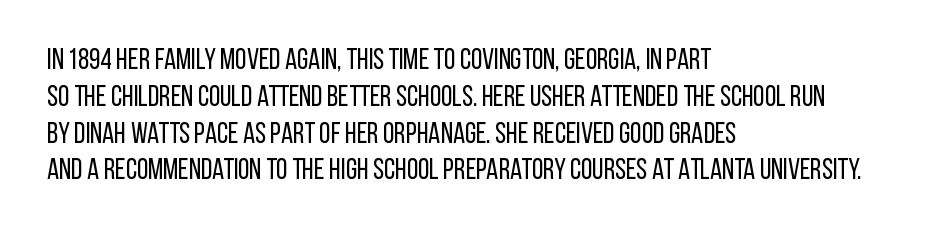
{"serif": "no", "italic": "no", "bold": "no", "weight": "regular", "width": "condensed", "stroke_contrast": "low", "x_height": "large", "monospaced": "no", "underline": "no", "align": "left", "line_spacing": "normal", "line_spacing_ratio": 1.27, "letter_spacing": "normal", "letter_spacing_em": 0.0, "glyph_px": 29}
